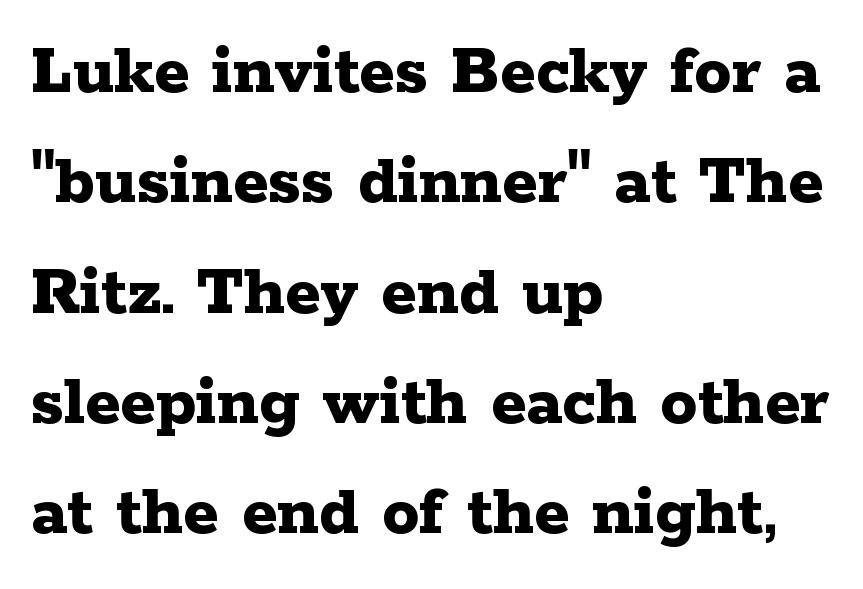
The image shows 74 px bold, wide serif type, upright; set left-aligned, normal line spacing (1.49x), normal letter spacing, not underlined; low stroke contrast and a medium x-height.
